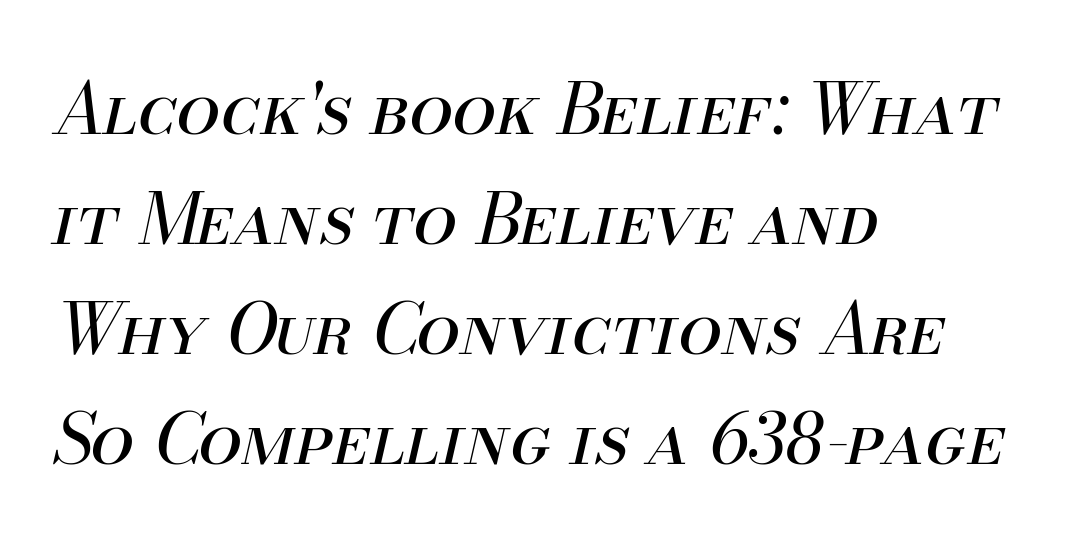
The image shows 70 px regular-weight type, italic (leaning right); set left-aligned, normal line spacing (1.57x), normal letter spacing, not underlined; medium stroke contrast and a small x-height.
